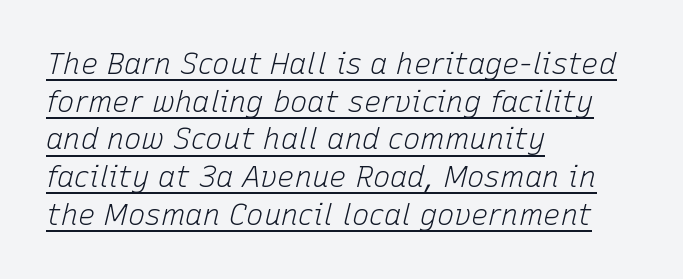
The image shows 29 px light type, italic (leaning right); set left-aligned, normal line spacing (1.3x), normal letter spacing, underlined; low stroke contrast and a medium x-height.
